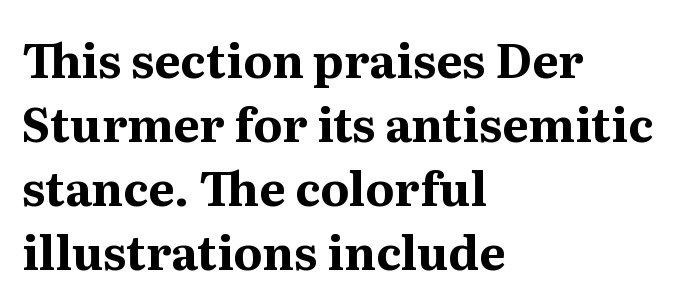
The paragraph has a hard left edge and a soft right edge. Notice how descenders clear the ascenders below comfortably — that's standard leading. Honestly, the letter spacing is just normal — you wouldn't notice it. The face used here is proportionally spaced, like ordinary book or web type. Descender tails drop into unmarked territory. Characters remain perfectly vertical along every line.
